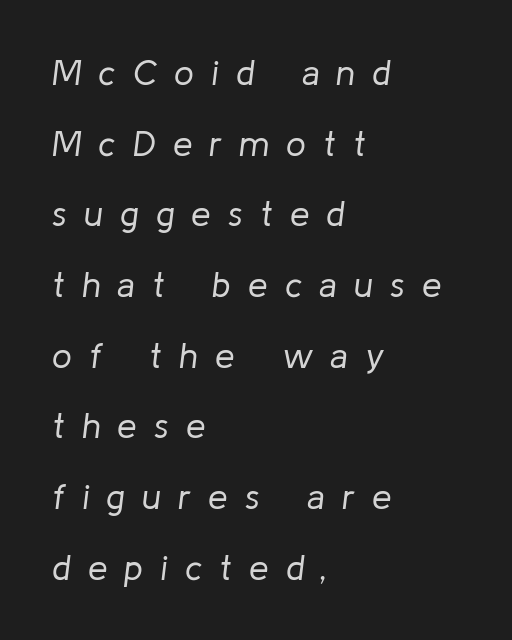
Q: Is the text bold? A: No.
Q: Is the text italic (slanted)? A: Yes, it leans right by about 8 degrees.
Q: Is the text underlined? A: No.
Q: How is the paragraph aligned? A: Left-aligned.
Q: Is the spacing between letters normal or unusually wide? A: Unusually wide.
Q: Is the spacing between lines tight, normal or loose? A: Loose.
Q: Width (condensed, normal, or wide)? A: Normal.
Q: Stroke contrast? A: Low.
Q: x-height? A: Medium.
Q: Monospaced? A: No.
